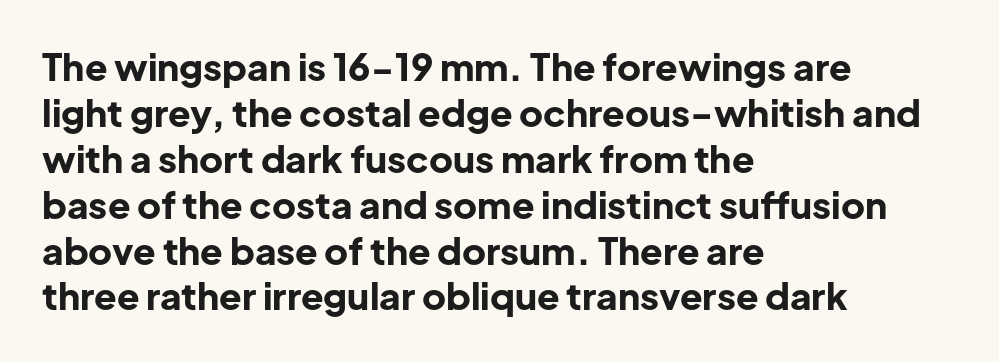
{"serif": "no", "italic": "no", "bold": "yes", "weight": "bold", "width": "normal", "stroke_contrast": "low", "x_height": "medium", "monospaced": "no", "underline": "no", "align": "left", "line_spacing_ratio": 1.24, "letter_spacing": "normal", "letter_spacing_em": 0.0, "glyph_px": 37}
